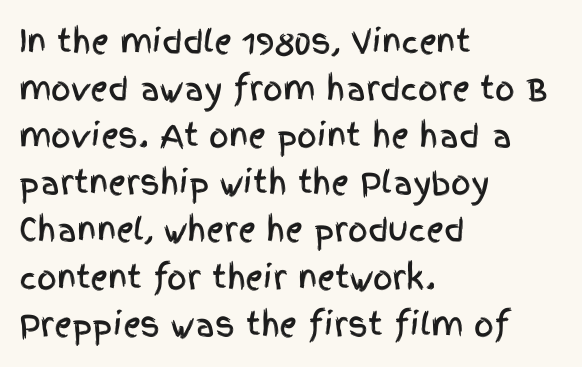
Q: Is the text italic (slanted)? A: No, it is upright.
Q: Is the typeface a serif or a sans-serif typeface? A: Sans-serif.
Q: Is the text underlined? A: No.
Q: How is the paragraph aligned? A: Left-aligned.
Q: Is the spacing between letters normal or unusually wide? A: Normal.
Q: Is the spacing between lines tight, normal or loose? A: Normal.
Q: Width (condensed, normal, or wide)? A: Condensed.
Q: x-height? A: Large.
Q: Monospaced? A: No.
